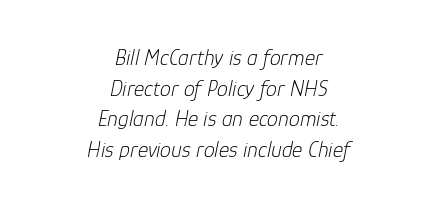
Q: Is the text bold? A: No.
Q: Is the text italic (slanted)? A: Yes, it leans right by about 12 degrees.
Q: Is the text underlined? A: No.
Q: How is the paragraph aligned? A: Centered.
Q: Is the spacing between letters normal or unusually wide? A: Normal.
Q: Is the spacing between lines tight, normal or loose? A: Normal.
